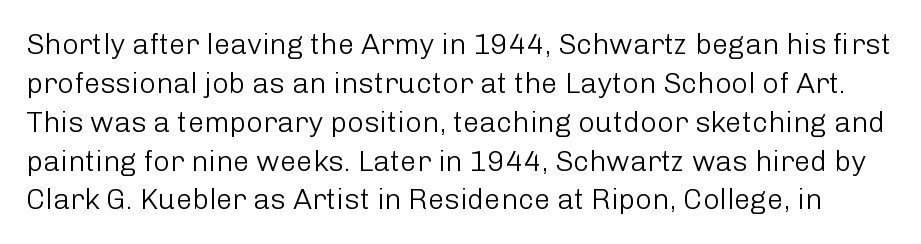
{"serif": "no", "italic": "no", "bold": "no", "weight": "light", "width": "normal", "stroke_contrast": "low", "x_height": "medium", "monospaced": "no", "underline": "no", "line_spacing": "normal", "line_spacing_ratio": 1.34, "letter_spacing": "normal", "letter_spacing_em": 0.0, "glyph_px": 29}
